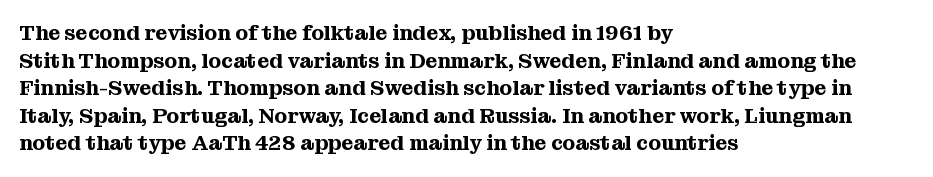
The image shows 21 px text type, upright; set left-aligned, normal line spacing (1.31x), normal letter spacing, not underlined.
